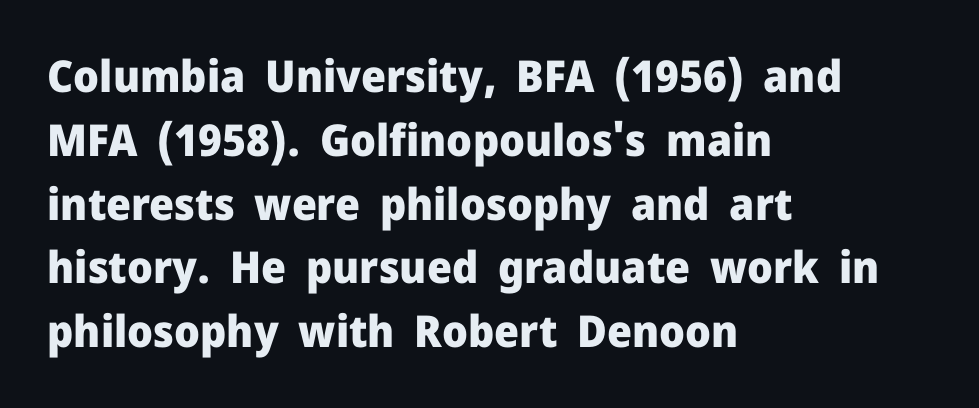
{"serif": "no", "italic": "no", "bold": "yes", "weight": "heavy", "width": "normal", "stroke_contrast": "low", "x_height": "medium", "monospaced": "no", "underline": "no", "align": "left", "line_spacing": "normal", "line_spacing_ratio": 1.45, "letter_spacing": "normal", "letter_spacing_em": 0.0, "glyph_px": 44}
